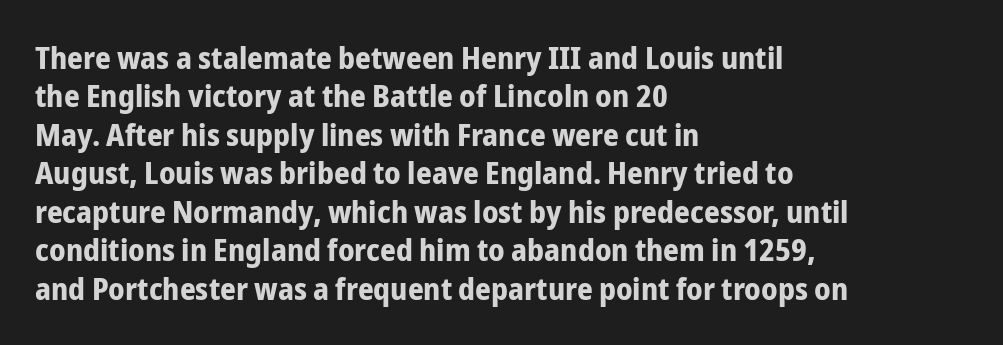
{"serif": "no", "italic": "no", "bold": "yes", "weight": "bold", "width": "condensed", "stroke_contrast": "low", "x_height": "medium", "monospaced": "no", "underline": "no", "align": "left", "line_spacing_ratio": 1.24, "letter_spacing": "normal", "letter_spacing_em": 0.0, "glyph_px": 31}
